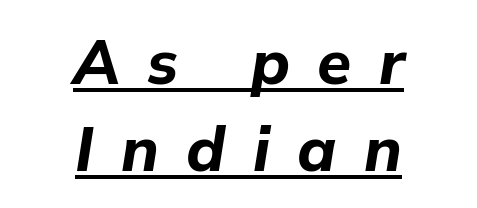
{"italic": "yes", "lean": "right", "slant_degrees": 9, "bold": "yes", "weight": "bold", "width": "normal", "stroke_contrast": "low", "x_height": "medium", "monospaced": "no", "underline": "yes", "align": "center", "line_spacing": "normal", "line_spacing_ratio": 1.4, "letter_spacing": "wide", "letter_spacing_em": 0.44, "glyph_px": 62}
